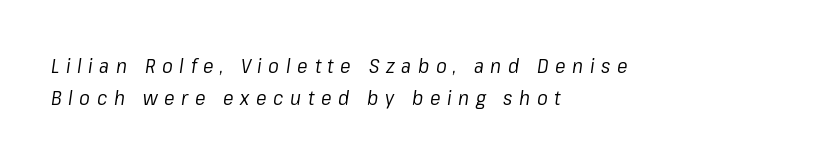
The image shows 20 px text type, italic (leaning right); set left-aligned, normal line spacing (1.58x), unusually wide letter spacing (+0.33 em), not underlined.
